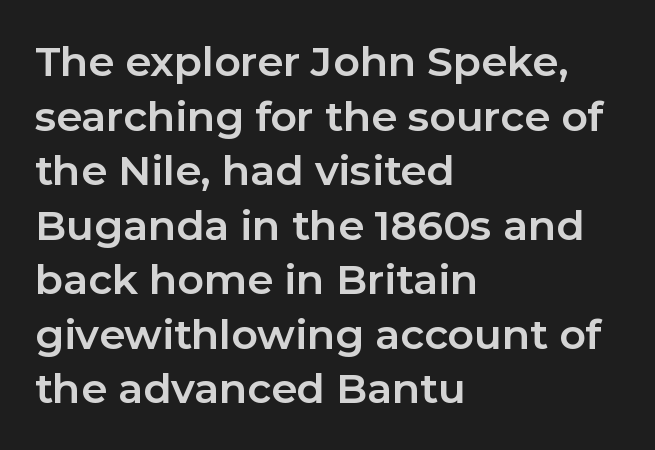
This rendering uses left alignment, leaving the right contour irregular. The glyphs in this specimen are sans serif. The letters stand upright; this is a roman face. The rendering uses natural spacing where letterforms have individual widths. Vertical spacing — default. Descenders are the only things crossing below the line.
